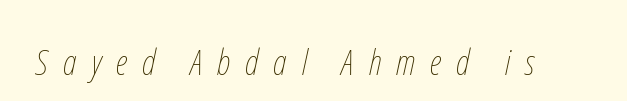
The image shows 36 px thin, condensed type, italic (leaning right); set unusually wide letter spacing (+0.41 em), not underlined; low stroke contrast and a medium x-height.
